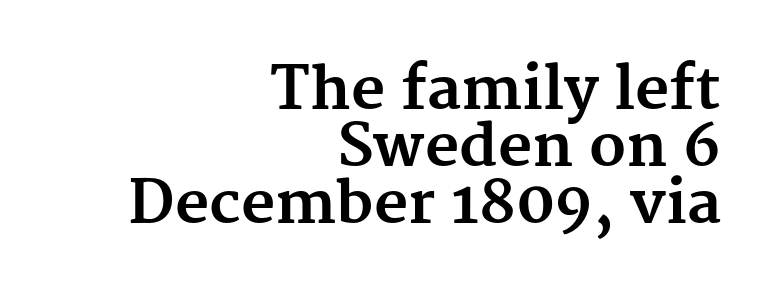
{"serif": "yes", "italic": "no", "bold": "yes", "weight": "bold", "width": "normal", "stroke_contrast": "medium", "x_height": "medium", "monospaced": "no", "underline": "no", "align": "right", "line_spacing": "tight", "line_spacing_ratio": 0.97, "letter_spacing": "normal", "letter_spacing_em": 0.0, "glyph_px": 59}
